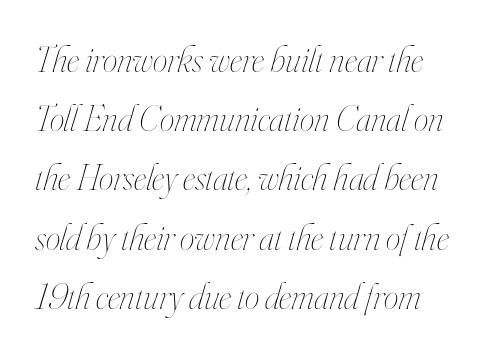
{"italic": "yes", "lean": "right", "slant_degrees": 16, "bold": "no", "weight": "thin", "width": "condensed", "stroke_contrast": "high", "x_height": "small", "monospaced": "no", "underline": "no", "line_spacing": "normal", "line_spacing_ratio": 1.6, "letter_spacing": "normal", "letter_spacing_em": 0.0, "glyph_px": 37}
